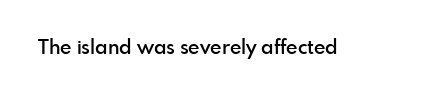
I'd describe the lettering as semibold — firm but not a full bold. The string is rendered with underlining switched off. If you drew a line through each stem, it would be perfectly vertical. Observe the ordinary spacing: letters are neighbours, not strangers.
